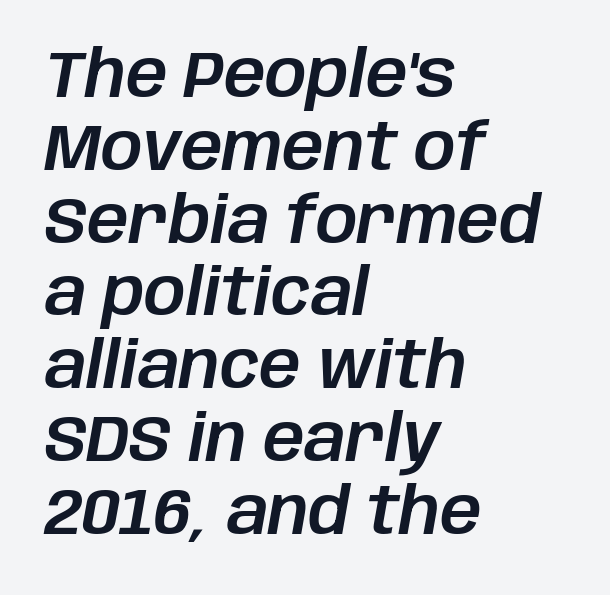
The whole block is typeset with a tilt. This sample trades vertical openness for compactness between lines. The foot of each line stays bare and open. Honestly, the letter spacing is just normal — you wouldn't notice it.
